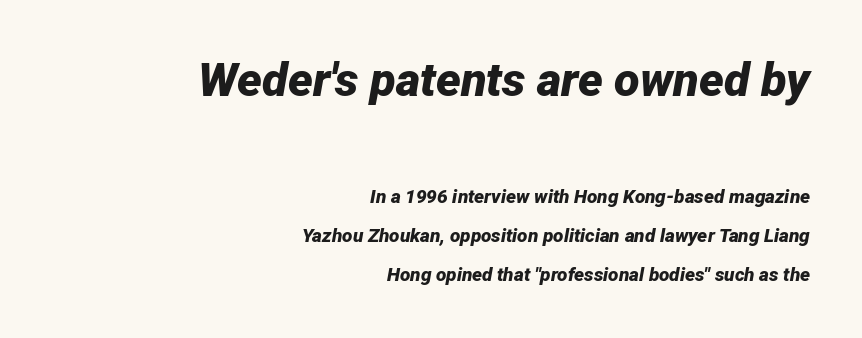
Note: larger setting up top, smaller setting below. The letters advance in unequal steps, a hallmark of proportional type. Every row of glyphs terminates at an identical x-position on the right. This block would shrink considerably if given ordinary leading; it's expanded now.
